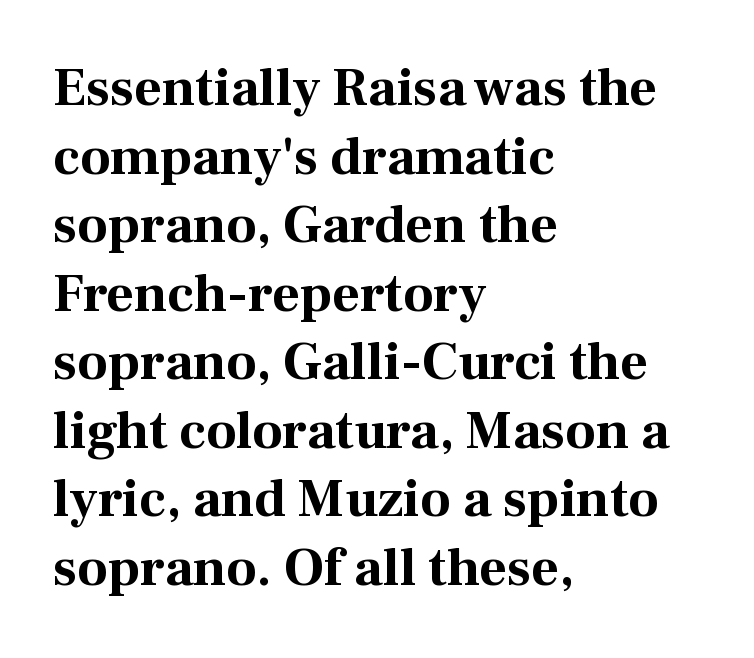
Q: Is the text bold? A: Yes.
Q: Is the text italic (slanted)? A: No, it is upright.
Q: Is the typeface a serif or a sans-serif typeface? A: Serif.
Q: Is the text underlined? A: No.
Q: How is the paragraph aligned? A: Left-aligned.
Q: Is the spacing between letters normal or unusually wide? A: Normal.
Q: Is the spacing between lines tight, normal or loose? A: Normal.
Q: Width (condensed, normal, or wide)? A: Normal.
Q: Stroke contrast? A: Medium.
Q: x-height? A: Medium.
Q: Monospaced? A: No.
